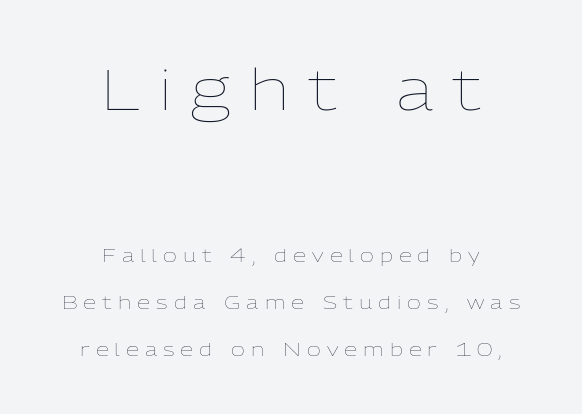
{"italic": "no", "bold": "no", "weight": "thin", "width": "normal", "stroke_contrast": "low", "x_height": "medium", "monospaced": "no", "underline": "no", "align": "center", "line_spacing": "loose", "line_spacing_ratio": 2.47, "letter_spacing": "wide", "letter_spacing_em": 0.32, "larger_block": "first", "size_ratio": 3.05, "glyph_px": 58}
